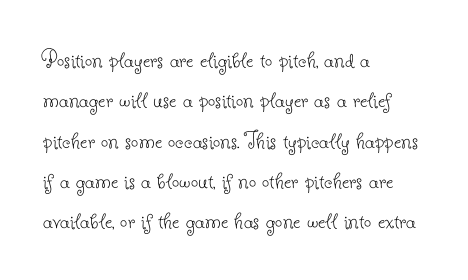
The image shows 26 px text type, upright; set left-aligned, normal line spacing (1.55x), normal letter spacing, not underlined.
